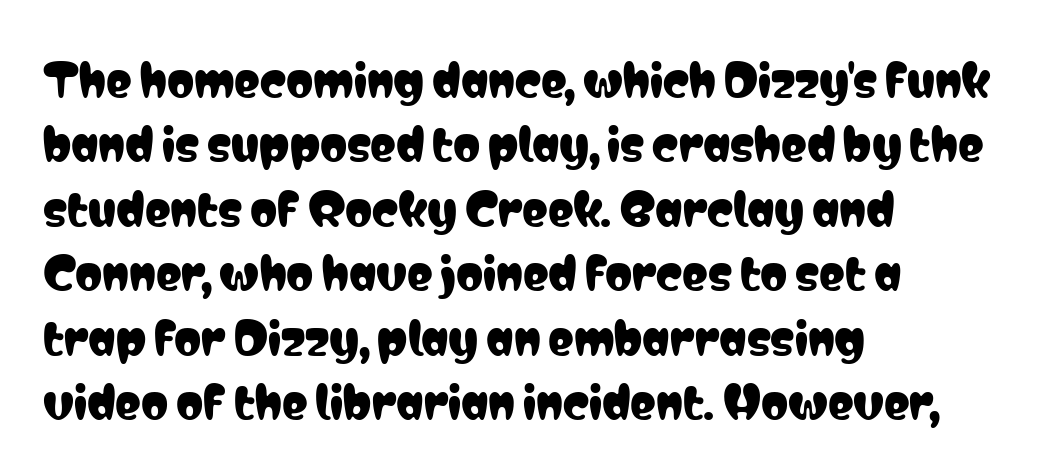
{"serif": "no", "italic": "no", "width": "condensed", "stroke_contrast": "low", "x_height": "medium", "monospaced": "no", "underline": "no", "align": "left", "line_spacing": "normal", "line_spacing_ratio": 1.5, "letter_spacing": "normal", "letter_spacing_em": 0.0, "glyph_px": 43}
